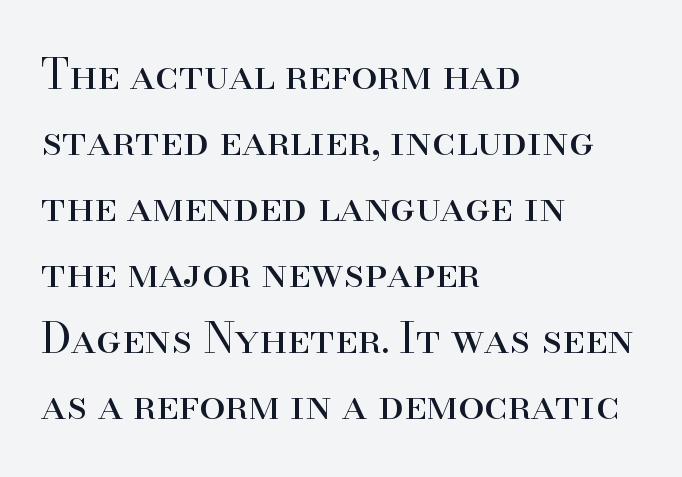
Q: Is the text bold? A: No.
Q: Is the text italic (slanted)? A: No, it is upright.
Q: Is the typeface a serif or a sans-serif typeface? A: Serif.
Q: Is the text underlined? A: No.
Q: How is the paragraph aligned? A: Left-aligned.
Q: Is the spacing between letters normal or unusually wide? A: Normal.
Q: Is the spacing between lines tight, normal or loose? A: Normal.
Q: Width (condensed, normal, or wide)? A: Normal.
Q: Stroke contrast? A: High.
Q: x-height? A: Small.
Q: Monospaced? A: No.
